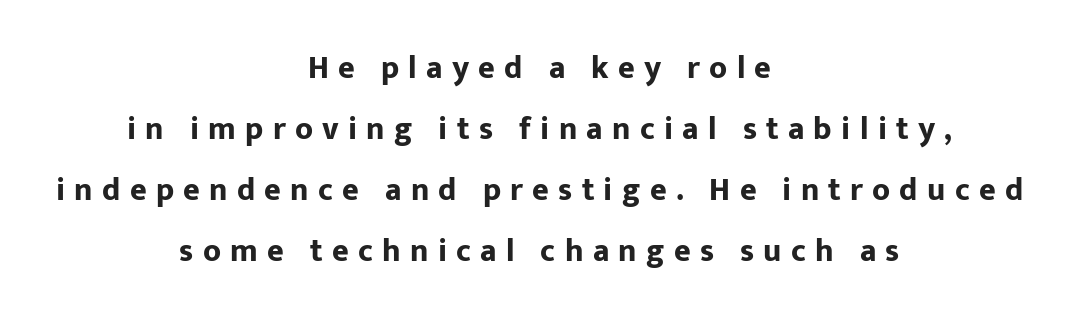
{"serif": "no", "italic": "no", "bold": "yes", "weight": "bold", "width": "normal", "stroke_contrast": "low", "x_height": "medium", "monospaced": "no", "underline": "no", "align": "center", "line_spacing": "loose", "line_spacing_ratio": 1.91, "letter_spacing": "wide", "letter_spacing_em": 0.29, "glyph_px": 32}
